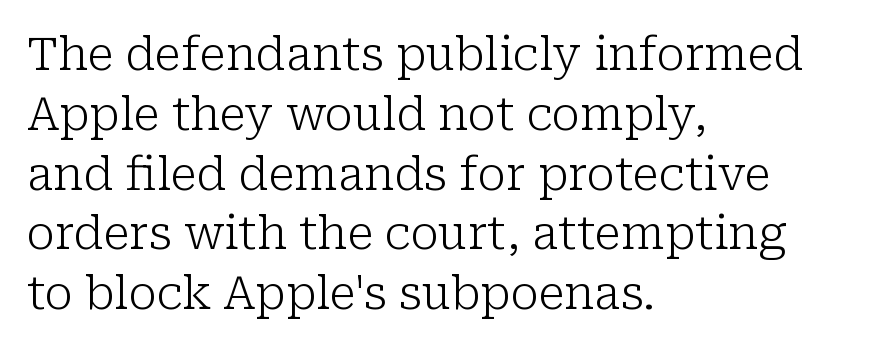
Q: Is the text bold? A: No.
Q: Is the text italic (slanted)? A: No, it is upright.
Q: Is the typeface a serif or a sans-serif typeface? A: Serif.
Q: Is the text underlined? A: No.
Q: How is the paragraph aligned? A: Left-aligned.
Q: Is the spacing between letters normal or unusually wide? A: Normal.
Q: Is the spacing between lines tight, normal or loose? A: Normal.
Q: Width (condensed, normal, or wide)? A: Normal.
Q: Stroke contrast? A: Low.
Q: x-height? A: Medium.
Q: Monospaced? A: No.
